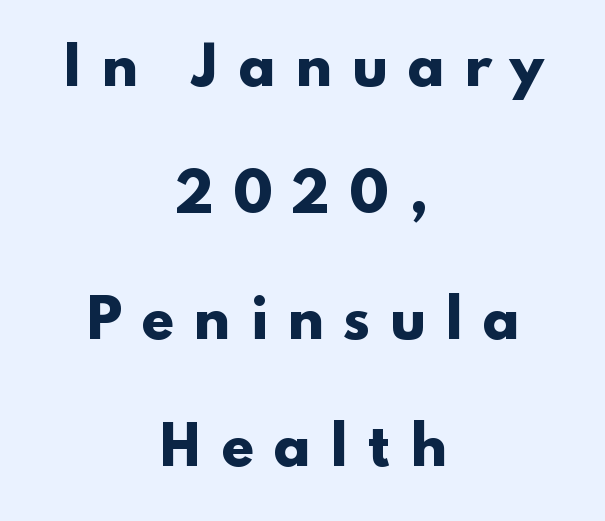
{"serif": "no", "italic": "no", "bold": "yes", "weight": "heavy", "width": "wide", "stroke_contrast": "low", "x_height": "small", "monospaced": "no", "underline": "no", "align": "center", "line_spacing": "loose", "line_spacing_ratio": 2.39, "letter_spacing": "wide", "letter_spacing_em": 0.35, "glyph_px": 53}
